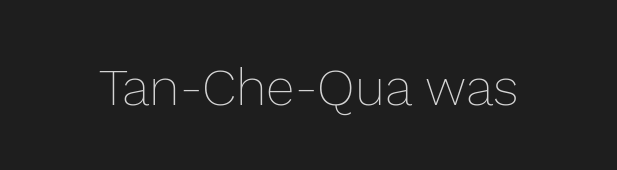
{"italic": "no", "bold": "no", "weight": "thin", "width": "normal", "x_height": "medium", "monospaced": "no", "underline": "no", "letter_spacing": "normal", "letter_spacing_em": 0.0, "glyph_px": 52}
